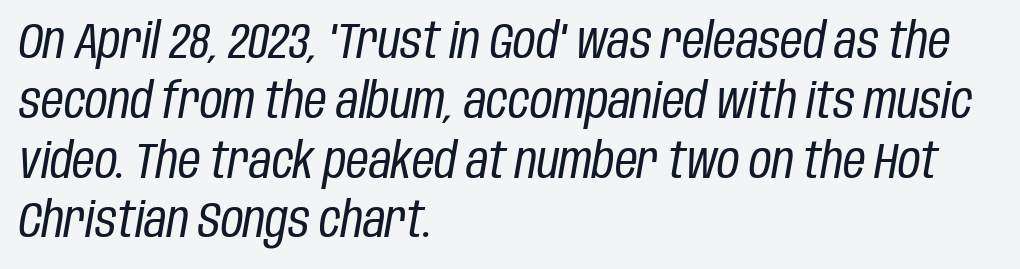
Q: Is the text bold? A: No.
Q: Is the text italic (slanted)? A: Yes, it leans right by about 10 degrees.
Q: Is the text underlined? A: No.
Q: How is the paragraph aligned? A: Left-aligned.
Q: Is the spacing between letters normal or unusually wide? A: Normal.
Q: Width (condensed, normal, or wide)? A: Condensed.
Q: Stroke contrast? A: Low.
Q: x-height? A: Large.
Q: Monospaced? A: No.
